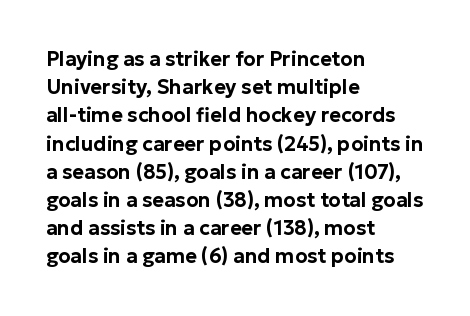
The image shows 20 px text type, upright; set left-aligned, normal line spacing (1.41x), normal letter spacing, not underlined.
